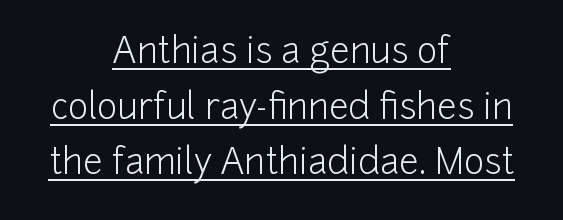
Q: Is the text bold? A: No.
Q: Is the text italic (slanted)? A: No, it is upright.
Q: Is the typeface a serif or a sans-serif typeface? A: Sans-serif.
Q: Is the text underlined? A: Yes.
Q: How is the paragraph aligned? A: Centered.
Q: Is the spacing between letters normal or unusually wide? A: Normal.
Q: Is the spacing between lines tight, normal or loose? A: Normal.
Q: Width (condensed, normal, or wide)? A: Normal.
Q: Stroke contrast? A: Low.
Q: x-height? A: Medium.
Q: Monospaced? A: No.
